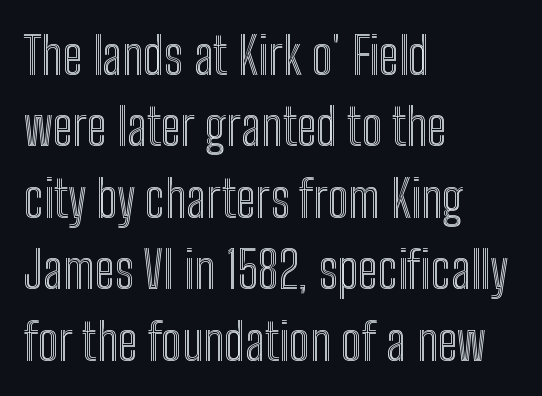
A normal amount of white space separates one row of letters from the next. No word sits above an underline. Do the characters align in a grid? No, the font is proportional. A roman cut, with each character standing at attention. Honestly, the letter spacing is just normal — you wouldn't notice it. Horizontally, the lines are justified to the leading edge only.
